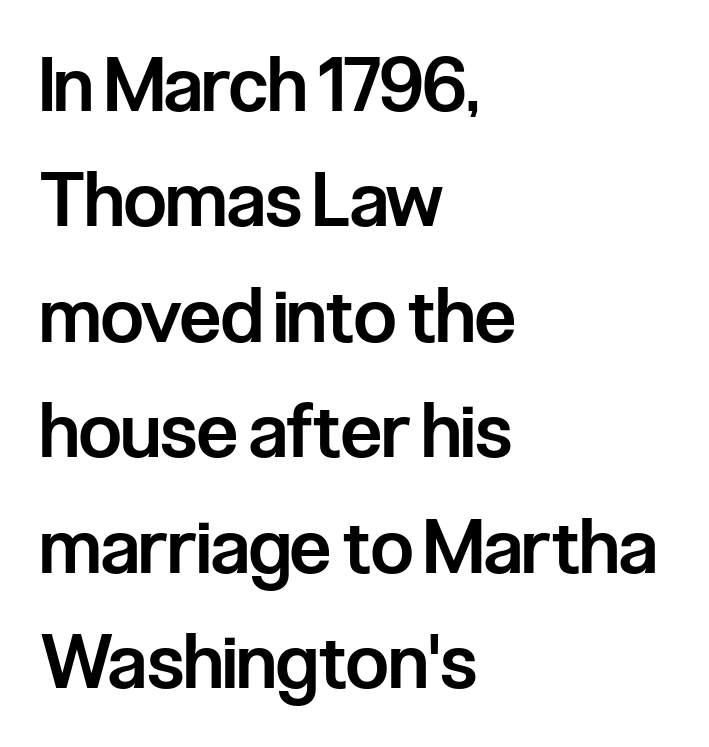
{"serif": "no", "italic": "no", "bold": "semi", "weight": "semibold", "width": "condensed", "stroke_contrast": "low", "x_height": "medium", "monospaced": "no", "underline": "no", "align": "left", "line_spacing": "normal", "line_spacing_ratio": 1.54, "letter_spacing": "normal", "letter_spacing_em": 0.0, "glyph_px": 75}
